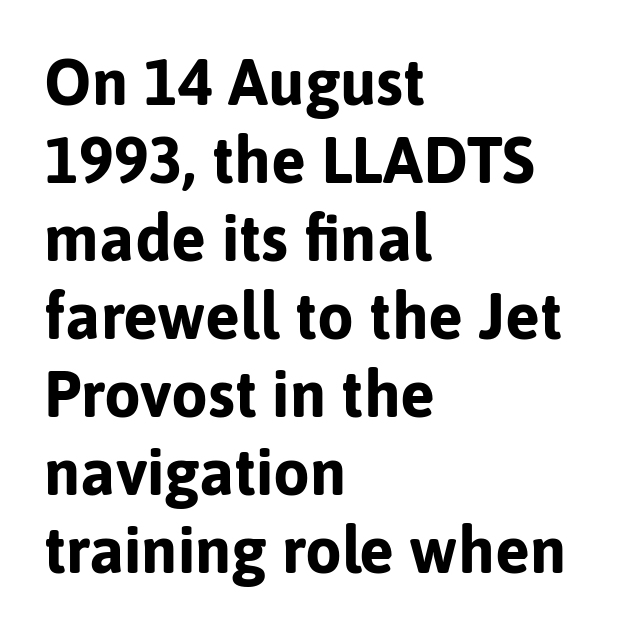
{"serif": "no", "italic": "no", "bold": "yes", "weight": "bold", "width": "normal", "stroke_contrast": "low", "x_height": "medium", "monospaced": "no", "underline": "no", "align": "left", "line_spacing_ratio": 1.2, "letter_spacing": "normal", "letter_spacing_em": 0.0, "glyph_px": 65}
